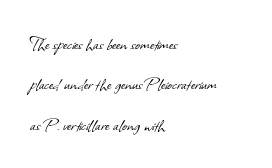
The passage shown is not underscored anywhere. Honestly, the rows look like they've been pulled way apart. Letters have the restrained weight of plain body copy at most. A typesetter would call this zero additional tracking.
